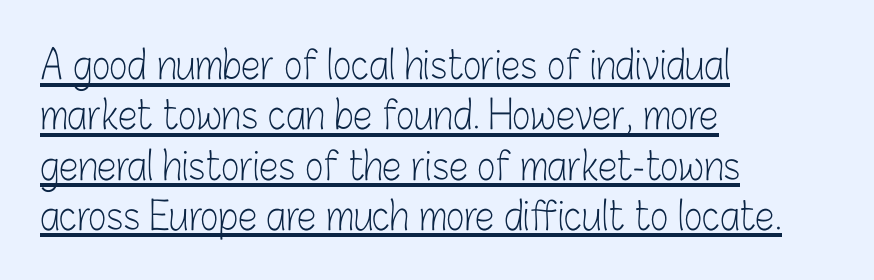
The image shows 39 px light, condensed sans-serif type, upright; set left-aligned, normal line spacing (1.29x), normal letter spacing, underlined; low stroke contrast and a medium x-height.
